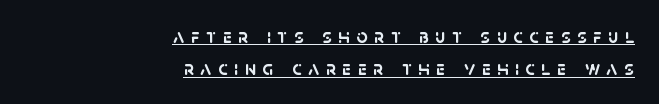
Q: Is the text bold? A: Yes.
Q: Is the text underlined? A: Yes.
Q: How is the paragraph aligned? A: Right-aligned.
Q: Is the spacing between letters normal or unusually wide? A: Unusually wide.
Q: Is the spacing between lines tight, normal or loose? A: Normal.
